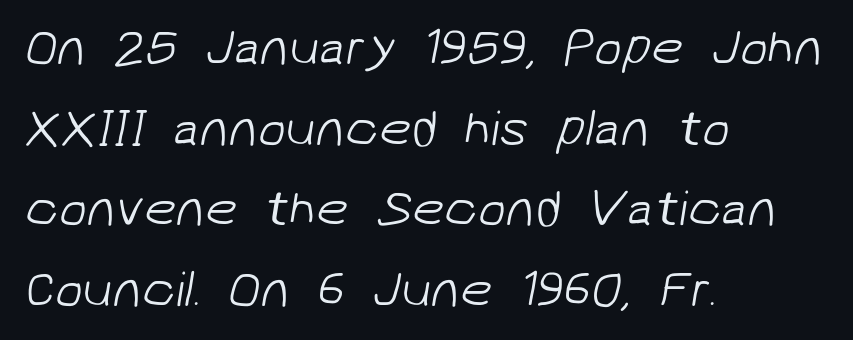
{"serif": "no", "bold": "no", "weight": "light", "width": "normal", "stroke_contrast": "low", "x_height": "medium", "monospaced": "no", "underline": "no", "align": "left", "line_spacing": "normal", "line_spacing_ratio": 1.58, "letter_spacing": "normal", "letter_spacing_em": 0.0, "glyph_px": 51}
